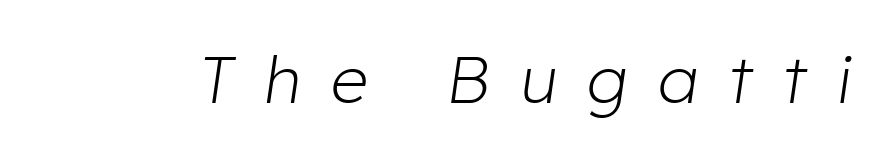
The image shows 66 px light type, italic (leaning right); set unusually wide letter spacing (+0.46 em), not underlined; low stroke contrast and a medium x-height.
